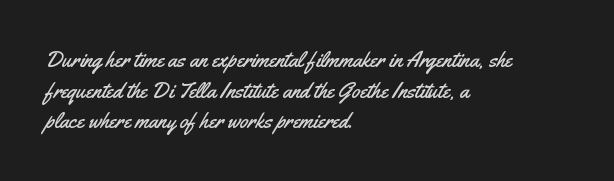
Q: Is the text italic (slanted)? A: Yes.
Q: Is the text underlined? A: No.
Q: How is the paragraph aligned? A: Left-aligned.
Q: Is the spacing between letters normal or unusually wide? A: Normal.
Q: Is the spacing between lines tight, normal or loose? A: Normal.
